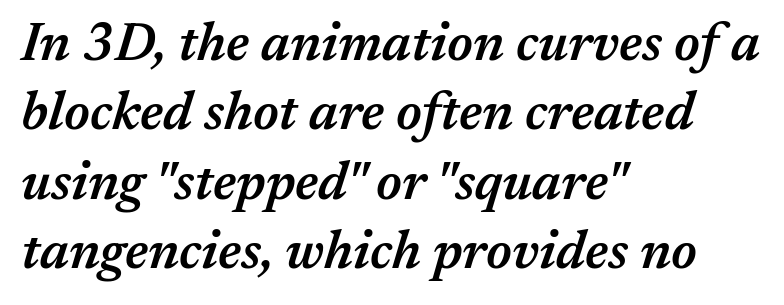
Default kerning and tracking; the words read as compact shapes. The rendering uses natural spacing where letterforms have individual widths. The passage shown leans; its letterforms are oblique. Set as a demibold, roughly 600 on the weight scale. Type without underlining. A classic flush-left, rag-right setting is used for this passage.
